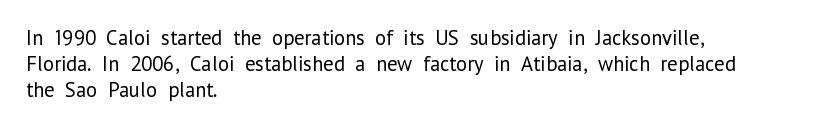
Visually the block forms a straight wall on the left and a jagged coastline on the right. This sample uses plain, unmodified letter spacing. The face looks like a standard text weight, possibly lighter. Check under the words: just untouched page. Does the lettering tilt? It doesn't — this is upright.
